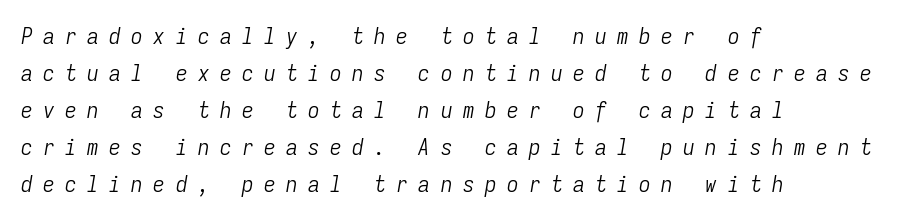
{"italic": "yes", "lean": "right", "slant_degrees": 9, "bold": "no", "underline": "no", "align": "left", "line_spacing": "normal", "line_spacing_ratio": 1.61, "letter_spacing": "wide", "letter_spacing_em": 0.46, "glyph_px": 23}
